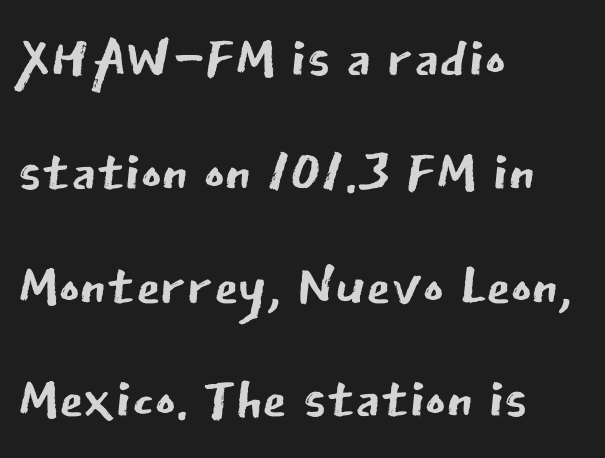
The image shows 79 px regular-weight sans-serif type, upright; set left-aligned, normal line spacing (1.44x), normal letter spacing, not underlined; low stroke contrast and a medium x-height.
